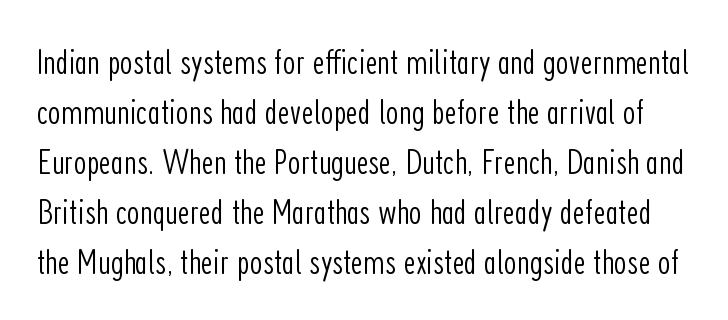
Q: Is the text bold? A: No.
Q: Is the text italic (slanted)? A: No, it is upright.
Q: Is the typeface a serif or a sans-serif typeface? A: Sans-serif.
Q: Is the text underlined? A: No.
Q: Is the spacing between letters normal or unusually wide? A: Normal.
Q: Is the spacing between lines tight, normal or loose? A: Normal.
Q: Width (condensed, normal, or wide)? A: Condensed.
Q: Stroke contrast? A: Low.
Q: x-height? A: Medium.
Q: Monospaced? A: No.
